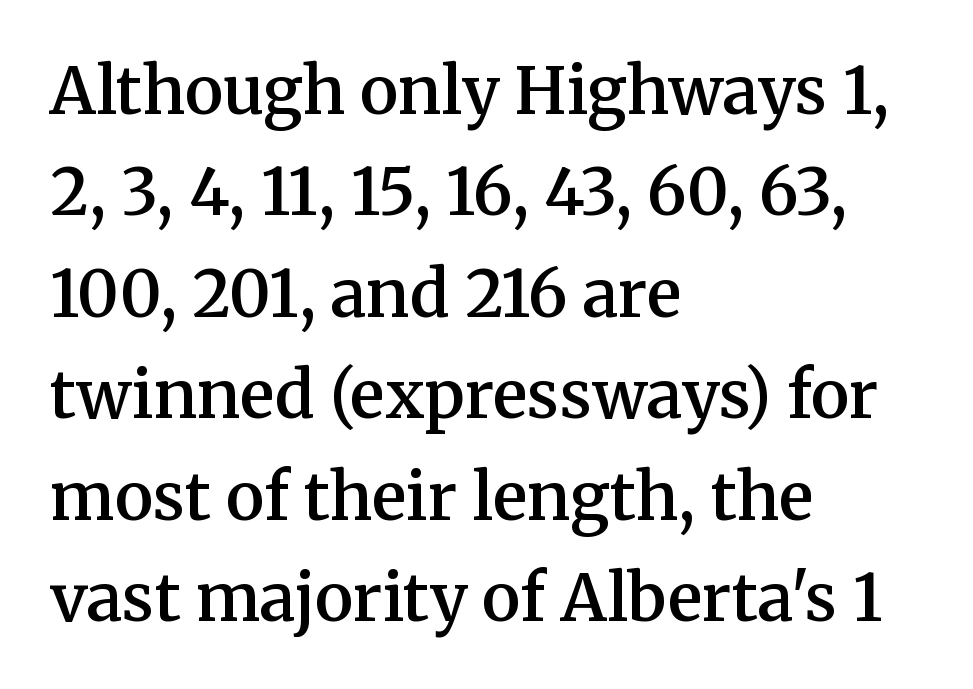
The image shows 65 px semibold serif type, upright; set left-aligned, normal line spacing (1.56x), normal letter spacing, not underlined; medium stroke contrast and a medium x-height.
